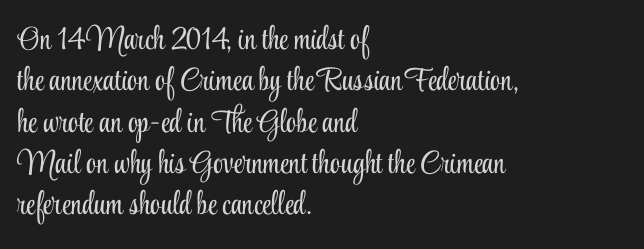
Q: Is the text bold? A: No.
Q: Is the text italic (slanted)? A: Yes.
Q: Is the typeface a serif or a sans-serif typeface? A: Serif.
Q: Is the text underlined? A: No.
Q: How is the paragraph aligned? A: Left-aligned.
Q: Is the spacing between letters normal or unusually wide? A: Normal.
Q: Is the spacing between lines tight, normal or loose? A: Normal.
Q: Width (condensed, normal, or wide)? A: Condensed.
Q: Stroke contrast? A: Low.
Q: x-height? A: Small.
Q: Monospaced? A: No.
